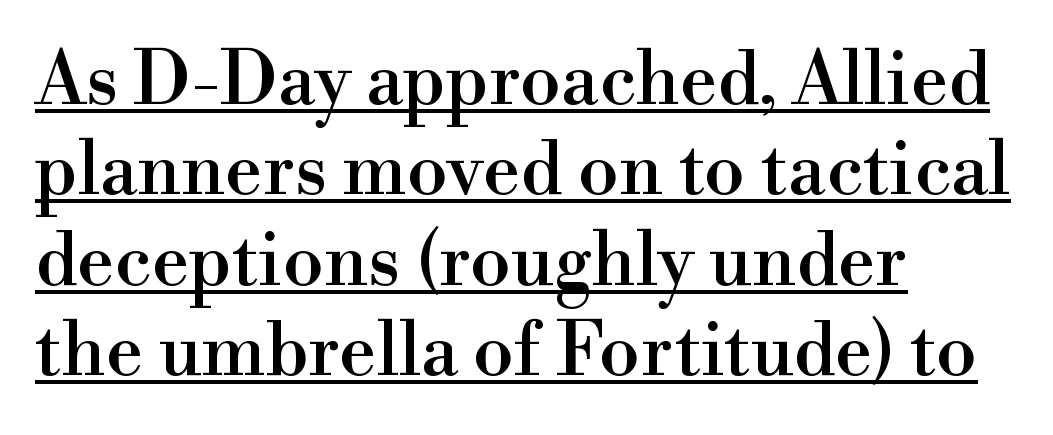
Q: Is the text italic (slanted)? A: No, it is upright.
Q: Is the typeface a serif or a sans-serif typeface? A: Serif.
Q: Is the text underlined? A: Yes.
Q: How is the paragraph aligned? A: Left-aligned.
Q: Is the spacing between letters normal or unusually wide? A: Normal.
Q: Width (condensed, normal, or wide)? A: Normal.
Q: x-height? A: Small.
Q: Monospaced? A: No.
